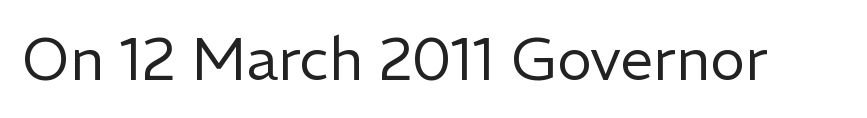
Q: Is the text bold? A: No.
Q: Is the text italic (slanted)? A: No, it is upright.
Q: Is the typeface a serif or a sans-serif typeface? A: Sans-serif.
Q: Is the text underlined? A: No.
Q: Is the spacing between letters normal or unusually wide? A: Normal.
Q: Width (condensed, normal, or wide)? A: Normal.
Q: Stroke contrast? A: Low.
Q: x-height? A: Medium.
Q: Monospaced? A: No.
